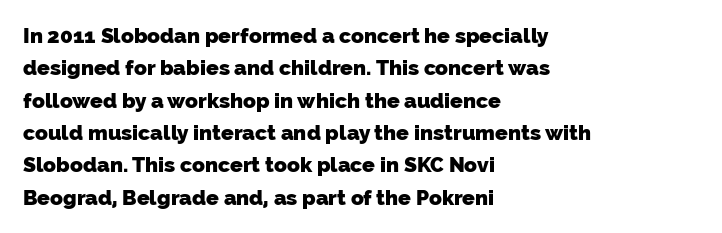
Q: Is the text bold? A: Yes.
Q: Is the text underlined? A: No.
Q: How is the paragraph aligned? A: Left-aligned.
Q: Is the spacing between letters normal or unusually wide? A: Normal.
Q: Is the spacing between lines tight, normal or loose? A: Normal.
